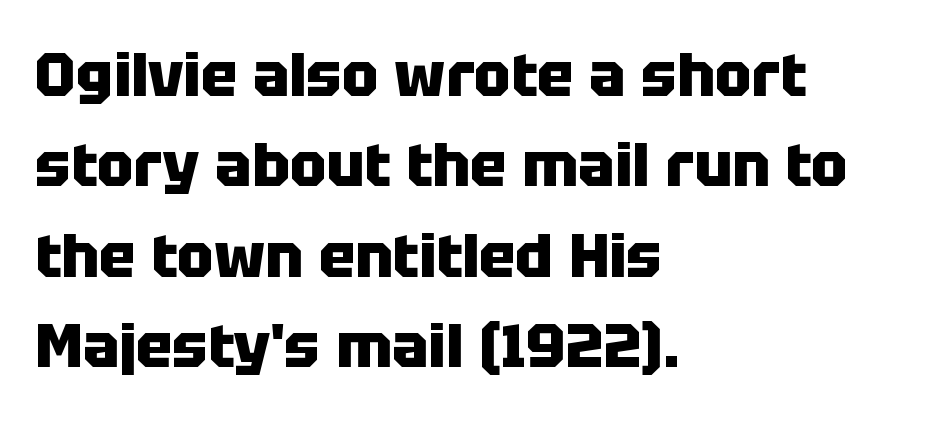
The typesetting leans heavy: a genuine bold. Tracking value appears to be zero — textbook default spacing. Serifs: no, the terminals of the letterforms are clean. Proportional: the letters do not fall into vertical columns.
